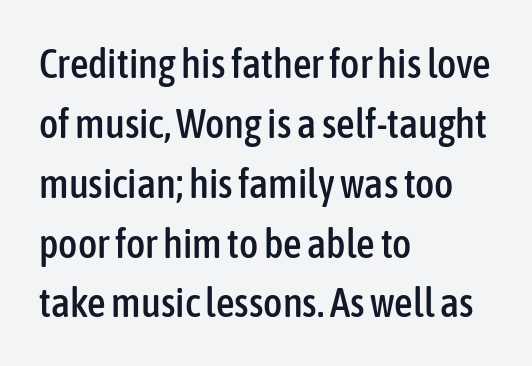
The image shows 41 px condensed sans-serif type, upright; set left-aligned, normal line spacing (1.46x), normal letter spacing, not underlined; low stroke contrast and a medium x-height.
